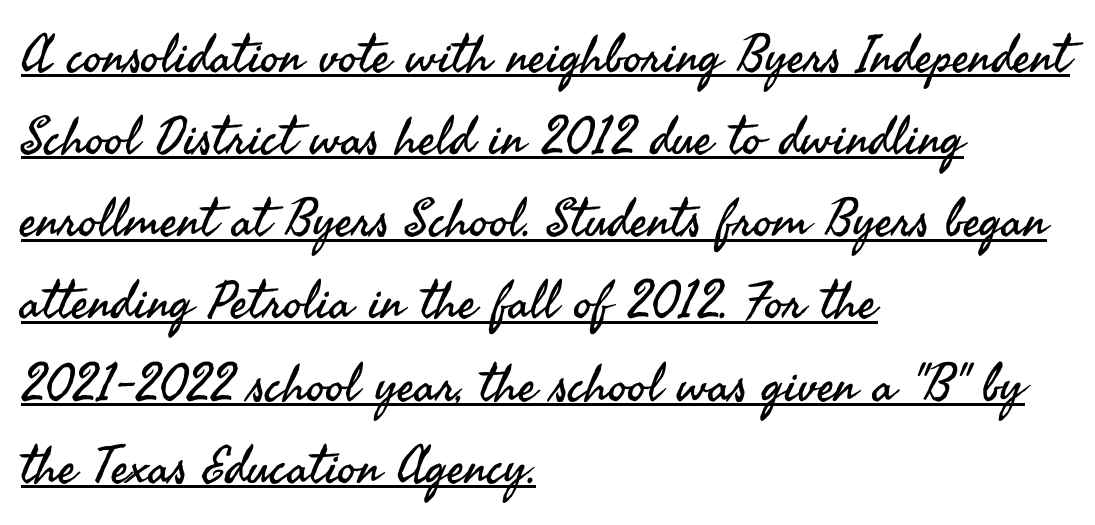
Q: Is the text bold? A: No.
Q: Is the text italic (slanted)? A: Yes.
Q: Is the typeface a serif or a sans-serif typeface? A: Sans-serif.
Q: Is the text underlined? A: Yes.
Q: How is the paragraph aligned? A: Left-aligned.
Q: Is the spacing between letters normal or unusually wide? A: Normal.
Q: Is the spacing between lines tight, normal or loose? A: Normal.
Q: Width (condensed, normal, or wide)? A: Normal.
Q: Stroke contrast? A: Medium.
Q: x-height? A: Small.
Q: Monospaced? A: No.
